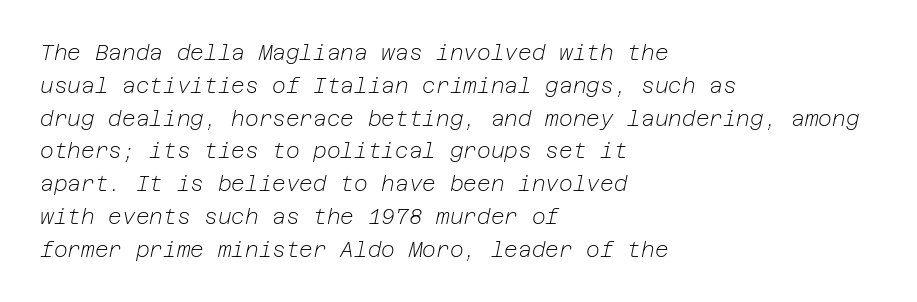
The image shows 21 px text type, italic (leaning right); set left-aligned, normal line spacing (1.56x), normal letter spacing, not underlined.
